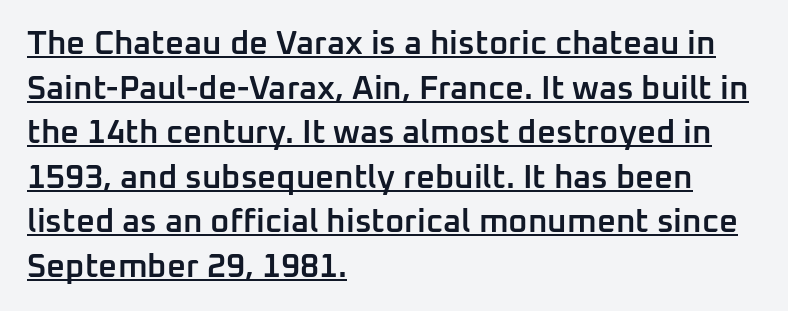
{"serif": "no", "italic": "no", "bold": "semi", "weight": "semibold", "width": "normal", "stroke_contrast": "low", "x_height": "medium", "monospaced": "no", "underline": "yes", "align": "left", "line_spacing": "normal", "line_spacing_ratio": 1.35, "letter_spacing": "normal", "letter_spacing_em": 0.0, "glyph_px": 33}
